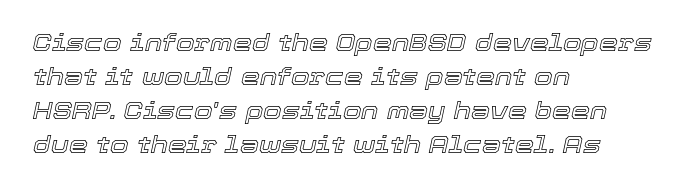
The font's italic variant was chosen for this text. The passage shown stacks its lines at a standard gap. The paragraph has a hard left edge and a soft right edge. How are the letters spaced? Ordinarily, with no added tracking. The glyphs are unaccompanied by any horizontal stroke below them.
